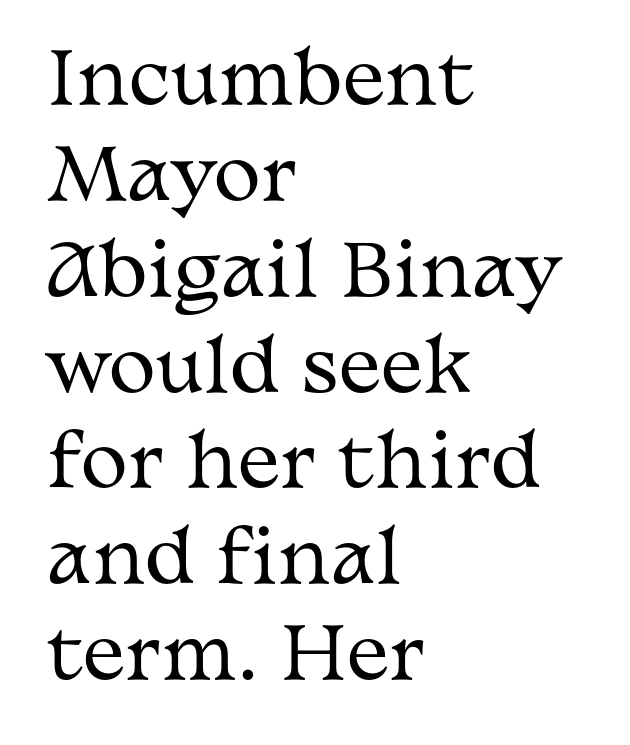
The image shows 71 px regular-weight, wide serif type, upright; set left-aligned, normal line spacing (1.35x), normal letter spacing, not underlined; medium stroke contrast and a medium x-height.
